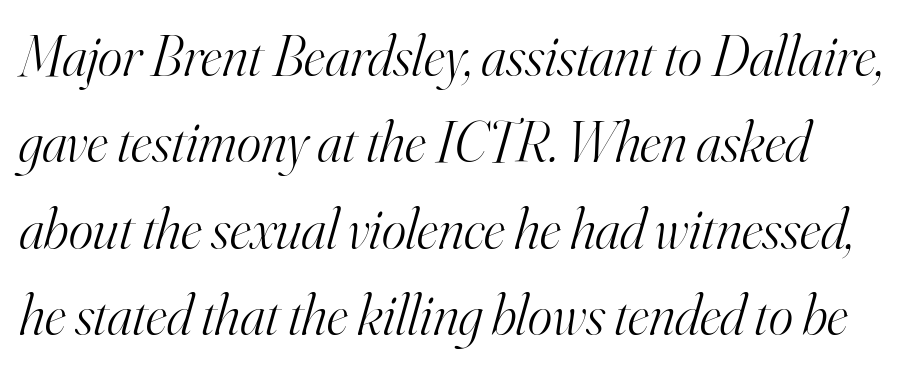
{"serif": "yes", "italic": "yes", "lean": "right", "slant_degrees": 16, "bold": "no", "weight": "light", "width": "normal", "stroke_contrast": "high", "x_height": "small", "monospaced": "no", "underline": "no", "line_spacing": "normal", "line_spacing_ratio": 1.49, "letter_spacing": "normal", "letter_spacing_em": 0.0, "glyph_px": 58}
